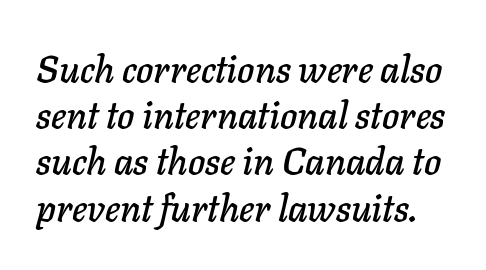
{"italic": "yes", "lean": "right", "slant_degrees": 11, "width": "normal", "stroke_contrast": "low", "x_height": "medium", "monospaced": "no", "underline": "no", "line_spacing": "normal", "line_spacing_ratio": 1.25, "letter_spacing": "normal", "letter_spacing_em": 0.0, "glyph_px": 37}
